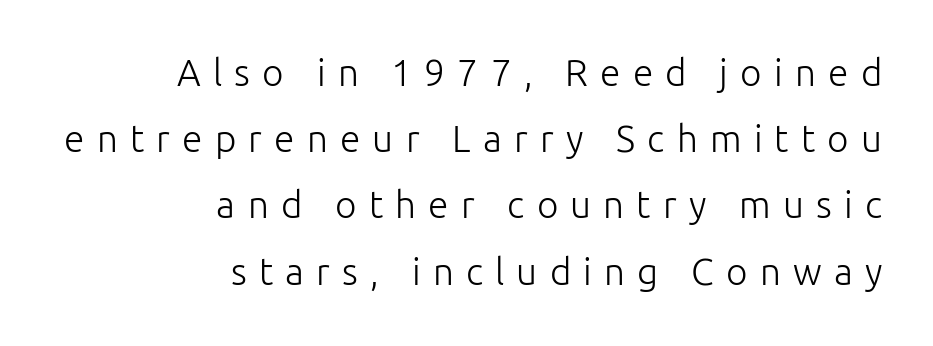
Posture: upright roman. The line texture is sparse and dotted thanks to wide tracking. Has an underline been added? It has not. Caption: face not bold, strokes unweighted. The rendering uses natural spacing where letterforms have individual widths.
